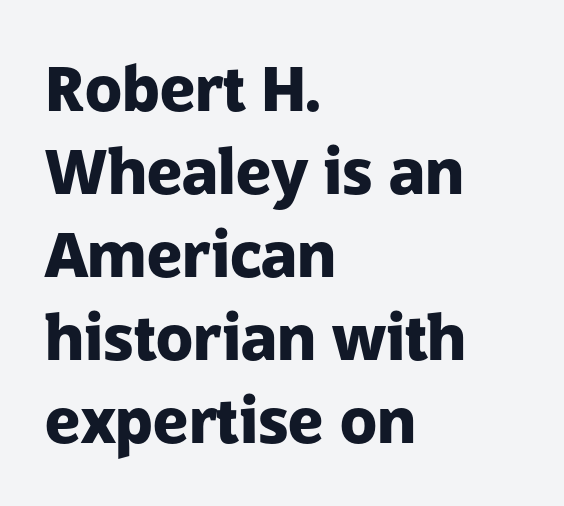
Q: Is the text bold? A: Yes.
Q: Is the text italic (slanted)? A: No, it is upright.
Q: Is the typeface a serif or a sans-serif typeface? A: Sans-serif.
Q: Is the text underlined? A: No.
Q: How is the paragraph aligned? A: Left-aligned.
Q: Is the spacing between letters normal or unusually wide? A: Normal.
Q: Is the spacing between lines tight, normal or loose? A: Normal.
Q: Width (condensed, normal, or wide)? A: Normal.
Q: Stroke contrast? A: Low.
Q: x-height? A: Medium.
Q: Monospaced? A: No.
